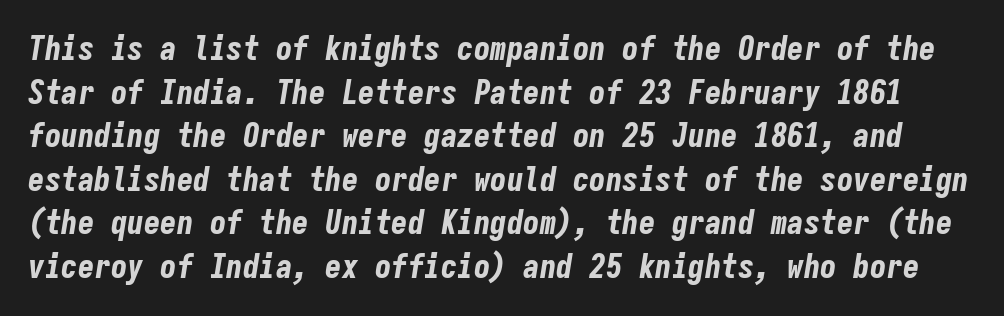
Q: Is the text bold? A: Yes.
Q: Is the text italic (slanted)? A: Yes, it leans right by about 9 degrees.
Q: Is the text underlined? A: No.
Q: Is the spacing between letters normal or unusually wide? A: Normal.
Q: Is the spacing between lines tight, normal or loose? A: Normal.
Q: Width (condensed, normal, or wide)? A: Condensed.
Q: Stroke contrast? A: Low.
Q: x-height? A: Medium.
Q: Monospaced? A: Yes.
